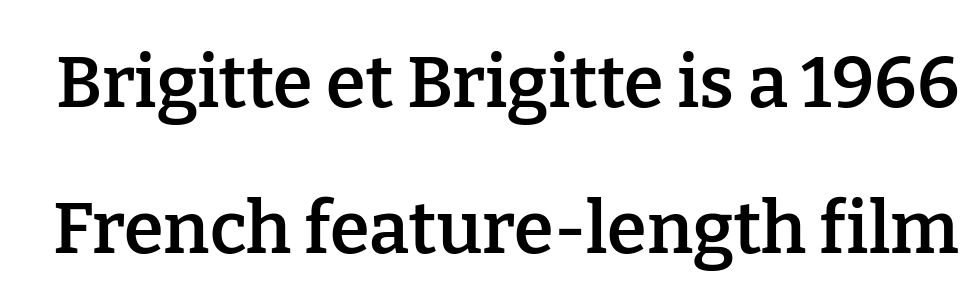
Nobody drew a line under any word here. A typesetter would mark this as roman, not italic. Summary of vertical rhythm: relaxed, with wide interline spacing. This sample uses a serif face.
